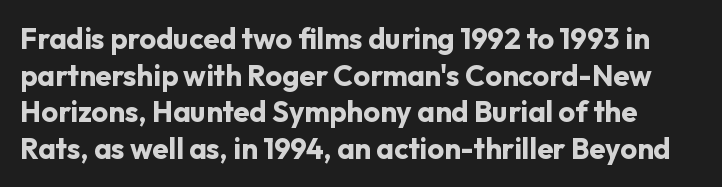
What weight is shown? A full bold with thick strokes. The specimen omits any rule beneath the text block's lines. The font's upright variant was chosen for this text. Think of a printed novel: that variable character pitch is what you see here. The letterforms sit shoulder to shoulder at normal distance.
